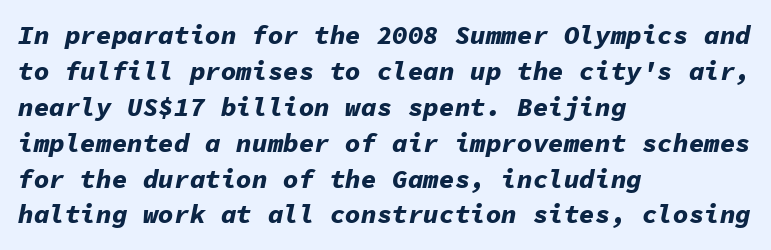
{"italic": "yes", "lean": "right", "slant_degrees": 11, "bold": "yes", "underline": "no", "align": "left", "line_spacing": "normal", "line_spacing_ratio": 1.38, "letter_spacing": "normal", "letter_spacing_em": 0.0, "glyph_px": 26}
